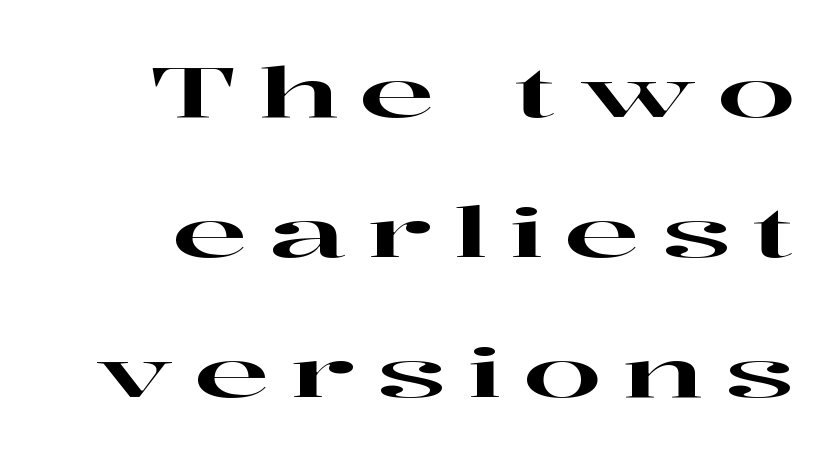
The image shows 70 px wide serif type, upright; set loose line spacing (2.0x), unusually wide letter spacing (+0.3 em), not underlined; high stroke contrast and a medium x-height.
